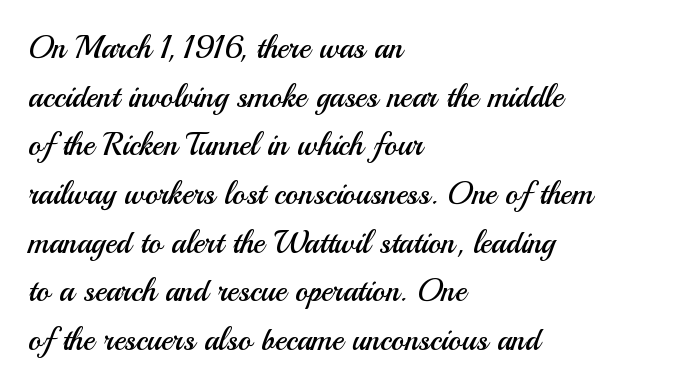
The image shows 31 px regular-weight sans-serif type; set left-aligned, normal line spacing (1.57x), normal letter spacing, not underlined; medium stroke contrast and a small x-height.
